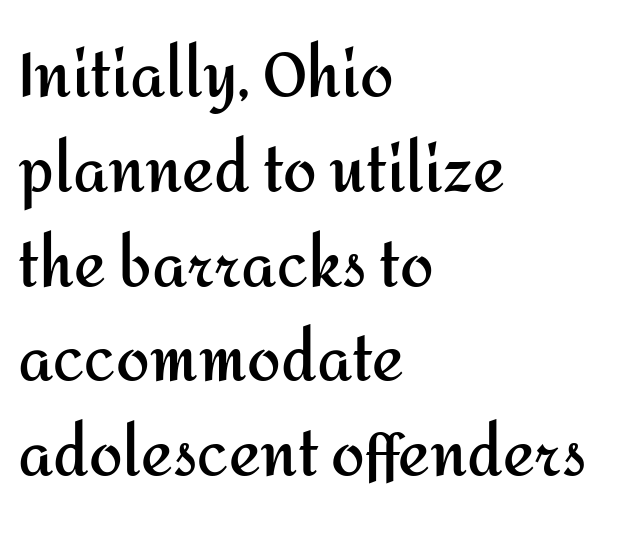
{"serif": "no", "italic": "no", "bold": "yes", "weight": "semibold", "width": "normal", "stroke_contrast": "medium", "x_height": "medium", "monospaced": "no", "underline": "no", "align": "left", "line_spacing": "normal", "line_spacing_ratio": 1.58, "letter_spacing": "normal", "letter_spacing_em": 0.0, "glyph_px": 60}
